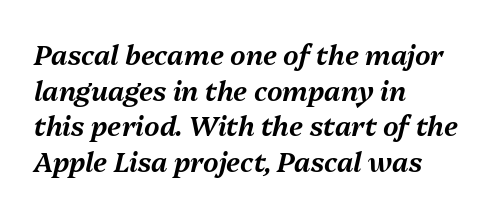
Q: Is the text italic (slanted)? A: Yes, it leans right by about 13 degrees.
Q: Is the text underlined? A: No.
Q: How is the paragraph aligned? A: Left-aligned.
Q: Is the spacing between letters normal or unusually wide? A: Normal.
Q: Is the spacing between lines tight, normal or loose? A: Normal.
